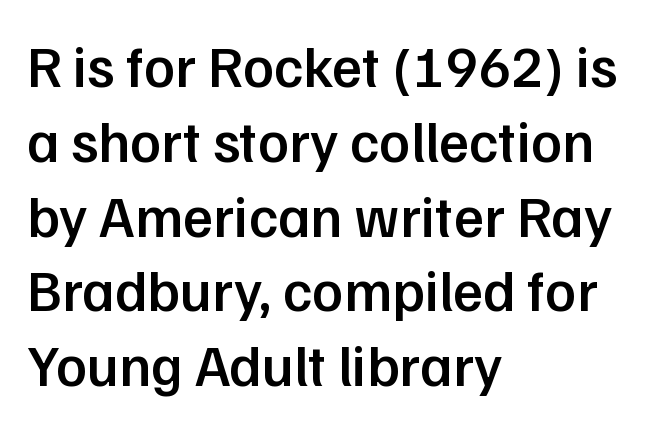
Serif or sans? Sans — the stroke terminals are bare. These lines were composed using upright roman letters. Students, this is semibold: more ink than regular, less than bold. The face used here is rendered with its standard letterfit. Each letter keeps its own natural width here, so spacing adapts to shape. Reading down the block, your eye returns to a fixed left position each line.
